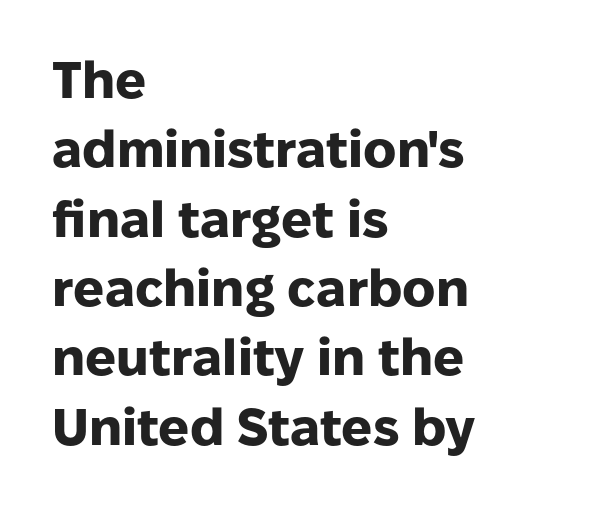
The lettering holds an erect, upright posture throughout. Students, note that the glyphs here touch the page at normal intervals. The words here are not underlined. Each letter's strokes conclude bluntly, with no projecting serifs. You could not count columns in this text — the font is proportionally spaced. In terms of leading, this rendering sits right in the middle.
